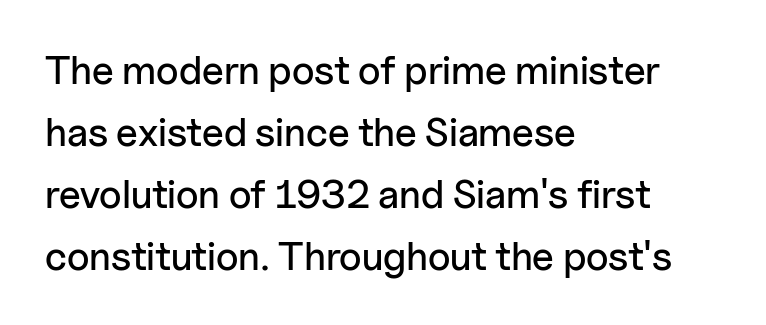
The image shows 40 px sans-serif type, upright; set left-aligned, normal line spacing (1.55x), normal letter spacing, not underlined; low stroke contrast and a medium x-height.
